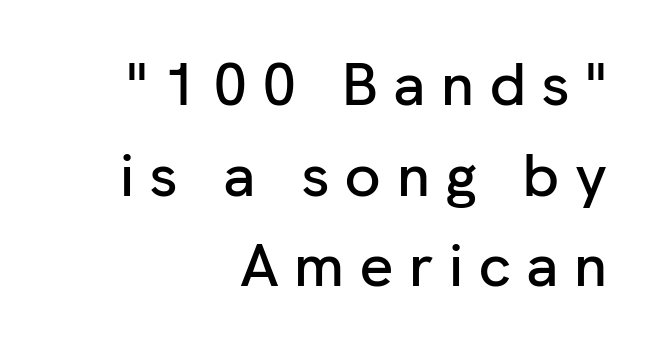
Quick note: underline off. The typeface chosen for these lines omits serifs. Every stem runs plumb, perpendicular to the baseline. Note the varied advance widths — an 'i' is clearly narrower than an 'm'.
